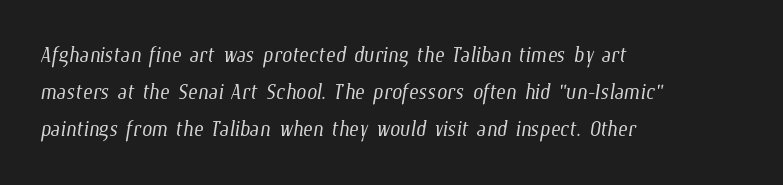
Q: Is the text bold? A: No.
Q: Is the text underlined? A: No.
Q: How is the paragraph aligned? A: Left-aligned.
Q: Is the spacing between letters normal or unusually wide? A: Normal.
Q: Is the spacing between lines tight, normal or loose? A: Normal.
Q: Width (condensed, normal, or wide)? A: Condensed.
Q: Stroke contrast? A: Low.
Q: x-height? A: Medium.
Q: Monospaced? A: No.
